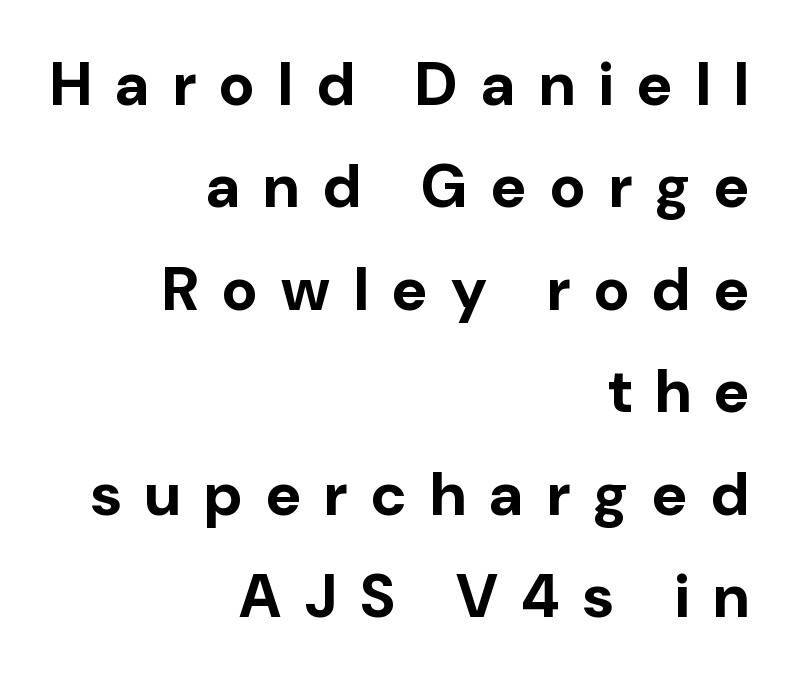
Check under the words: just untouched page. Set as a true bold cut, around the 700 mark. The line-height multiplier appears to be the usual default. The letters carry no serifs — their stems end cleanly without finishing strokes. Which margin do the lines hug? The right one — the left edge is uneven.
